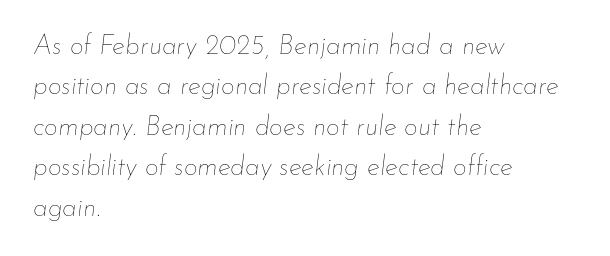
The rag falls on the right side of this text block. Compared with ordinary roman type, these characters are visibly tilted. This block has exactly the height ordinary leading produces. Short note: letters normally spaced. Underline: absent. The font is comparable to plain body text, perhaps lighter.
